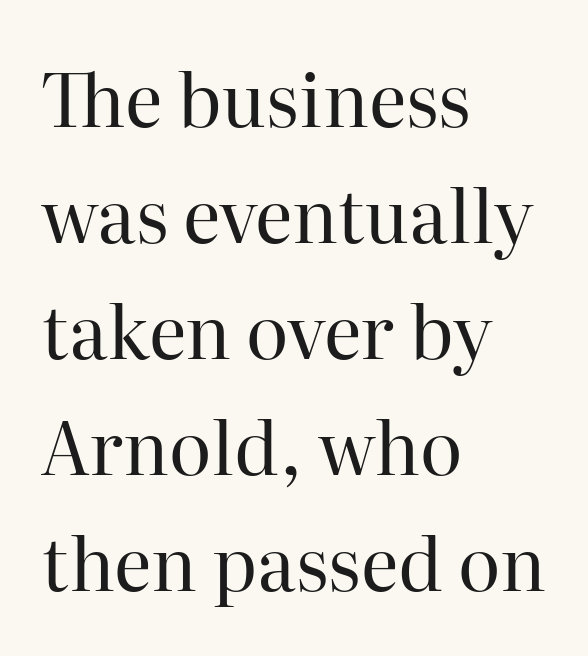
Q: Is the text bold? A: No.
Q: Is the text italic (slanted)? A: No, it is upright.
Q: Is the typeface a serif or a sans-serif typeface? A: Serif.
Q: Is the text underlined? A: No.
Q: How is the paragraph aligned? A: Left-aligned.
Q: Is the spacing between letters normal or unusually wide? A: Normal.
Q: Is the spacing between lines tight, normal or loose? A: Normal.
Q: Width (condensed, normal, or wide)? A: Normal.
Q: Stroke contrast? A: High.
Q: x-height? A: Medium.
Q: Monospaced? A: No.
